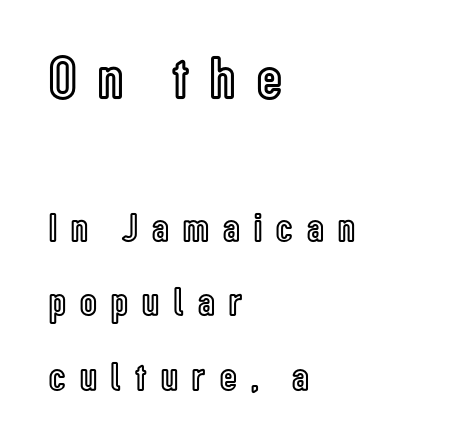
Someone cranked the tracking dial way up on this one. Proportional: the letters do not fall into vertical columns. This rendering uses left alignment, leaving the right contour irregular. Which chunk is bigger? The first one — the top block dwarfs the bottom. Does the lettering tilt? It doesn't — this is upright.
